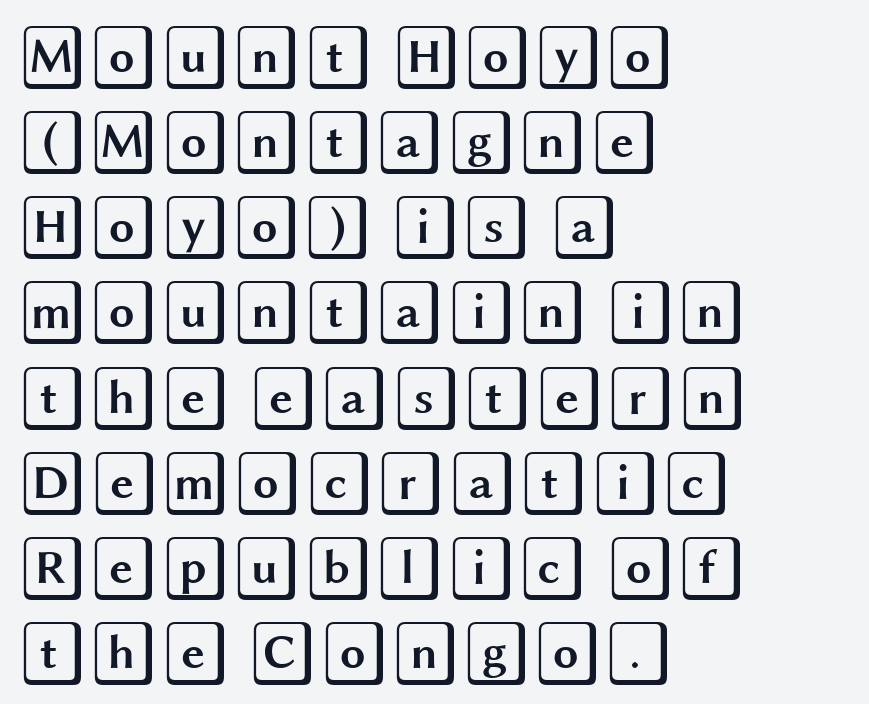
{"italic": "no", "width": "wide", "x_height": "large", "underline": "no", "align": "left", "line_spacing": "normal", "line_spacing_ratio": 1.31, "letter_spacing": "normal", "letter_spacing_em": 0.0, "glyph_px": 65}
